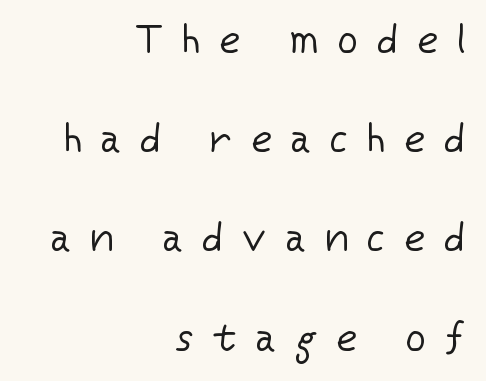
A flush-right, rag-left setting is used for this passage. Just letters on the line, the space beneath them empty. This sample has the flowing, uneven cadence of proportional lettering. Letterform terminals end flat and unadorned throughout the passage. It's the straight-up-and-down kind of type.
